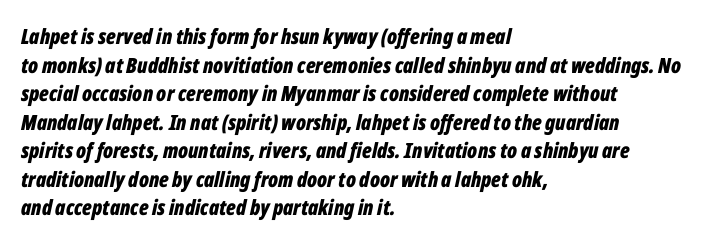
Q: Is the text bold? A: Yes.
Q: Is the text italic (slanted)? A: Yes, it leans right by about 12 degrees.
Q: Is the text underlined? A: No.
Q: How is the paragraph aligned? A: Left-aligned.
Q: Is the spacing between letters normal or unusually wide? A: Normal.
Q: Is the spacing between lines tight, normal or loose? A: Normal.
